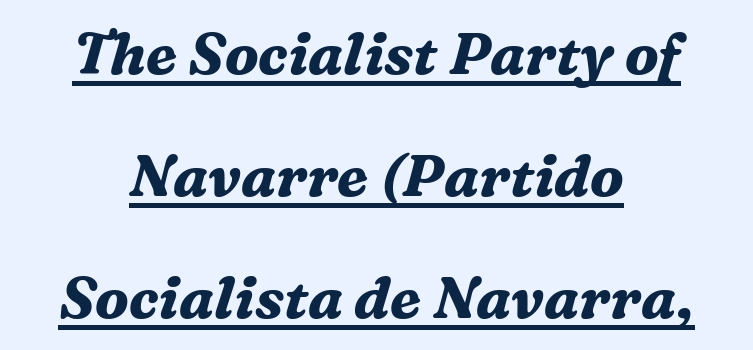
{"serif": "yes", "italic": "yes", "lean": "right", "slant_degrees": 16, "bold": "yes", "weight": "bold", "width": "normal", "stroke_contrast": "medium", "x_height": "medium", "monospaced": "no", "underline": "yes", "align": "center", "line_spacing": "loose", "line_spacing_ratio": 2.1, "letter_spacing": "normal", "letter_spacing_em": 0.0, "glyph_px": 58}
